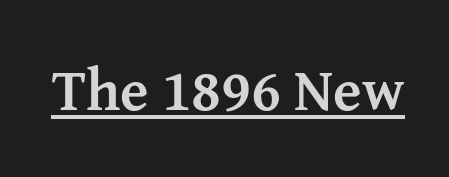
Q: Is the text bold? A: Yes.
Q: Is the text italic (slanted)? A: No, it is upright.
Q: Is the typeface a serif or a sans-serif typeface? A: Serif.
Q: Is the text underlined? A: Yes.
Q: Is the spacing between letters normal or unusually wide? A: Normal.
Q: Width (condensed, normal, or wide)? A: Normal.
Q: Stroke contrast? A: Medium.
Q: x-height? A: Medium.
Q: Monospaced? A: No.
